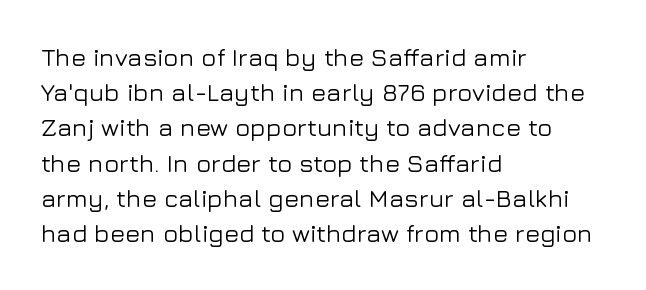
The image shows 25 px text type, upright; set left-aligned, normal line spacing (1.41x), normal letter spacing, not underlined.
